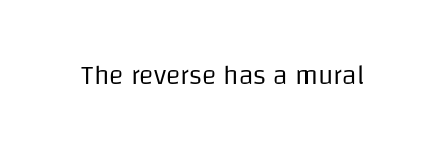
The image shows 27 px text type, upright; set normal letter spacing, not underlined.
